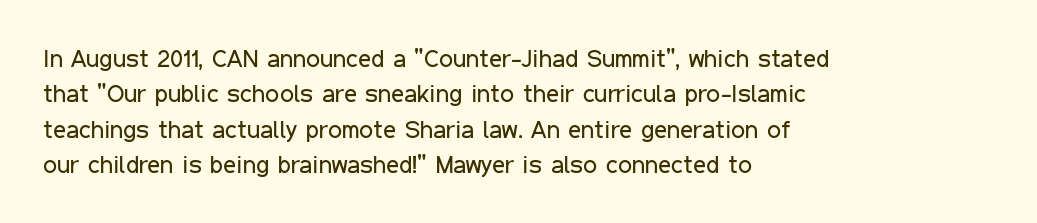
Plain, unruled lines of type. Is the type heavy? It reads as light-to-regular instead. Interline gaps are of average width in this sample. In terms of posture, this sample is upright. These lines are set flush left with a ragged right edge. Nothing unusual about the tracking: characters are spaced as the font intends.
